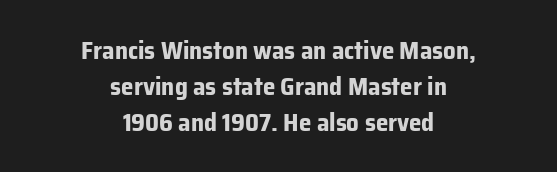
Q: Is the text bold? A: Yes.
Q: Is the text italic (slanted)? A: No, it is upright.
Q: Is the text underlined? A: No.
Q: How is the paragraph aligned? A: Centered.
Q: Is the spacing between letters normal or unusually wide? A: Normal.
Q: Is the spacing between lines tight, normal or loose? A: Normal.
